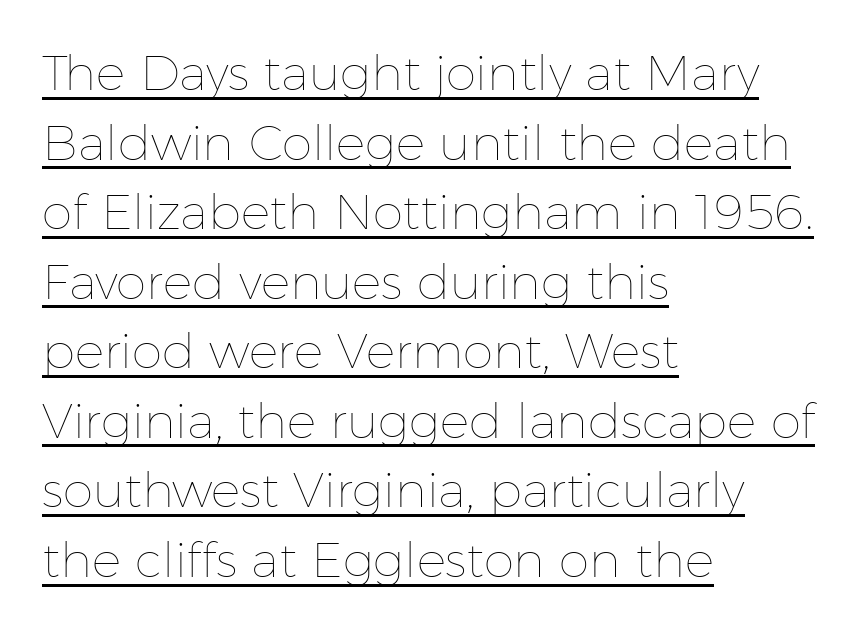
Words appear dense and cohesive because spacing is normal. The passage shown stacks its lines at a standard gap. A typographer would call this underscored text. Notice how the passage keeps a crisp vertical edge on the left only. The passage shown is typed in a proportional face where columns would drift. The axis of the letterforms is exactly vertical.
